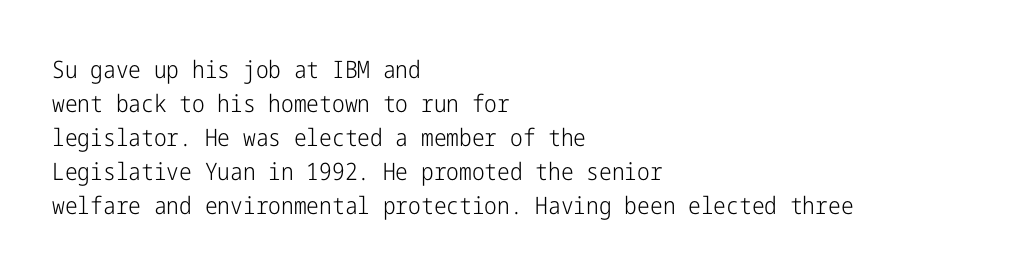
Just letters on the line, the space beneath them empty. The lines sit at an ordinary, default distance from one another. Reading down the block, your eye returns to a fixed left position each line. Think standard paragraph weight, or any step lighter than that.
